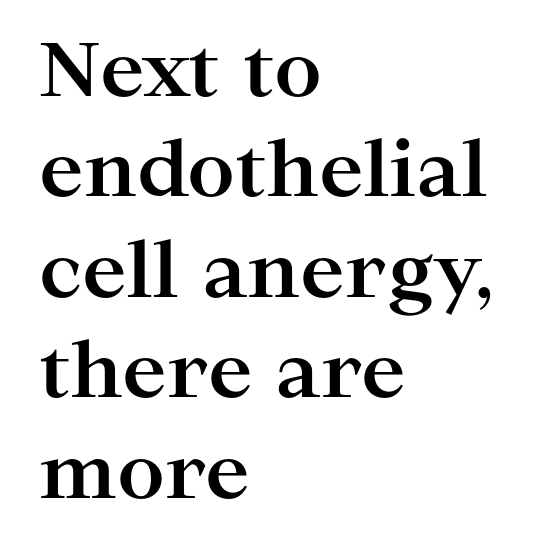
Q: Is the text bold? A: Yes.
Q: Is the text italic (slanted)? A: No, it is upright.
Q: Is the typeface a serif or a sans-serif typeface? A: Serif.
Q: Is the text underlined? A: No.
Q: How is the paragraph aligned? A: Left-aligned.
Q: Is the spacing between letters normal or unusually wide? A: Normal.
Q: Is the spacing between lines tight, normal or loose? A: Normal.
Q: Width (condensed, normal, or wide)? A: Wide.
Q: Stroke contrast? A: High.
Q: x-height? A: Medium.
Q: Monospaced? A: No.
